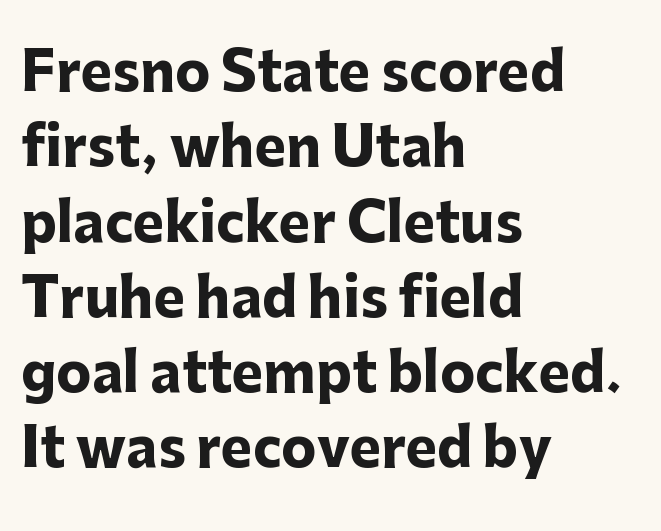
Q: Is the text bold? A: Yes.
Q: Is the text italic (slanted)? A: No, it is upright.
Q: Is the typeface a serif or a sans-serif typeface? A: Sans-serif.
Q: Is the text underlined? A: No.
Q: How is the paragraph aligned? A: Left-aligned.
Q: Is the spacing between letters normal or unusually wide? A: Normal.
Q: Is the spacing between lines tight, normal or loose? A: Normal.
Q: Width (condensed, normal, or wide)? A: Normal.
Q: Stroke contrast? A: Low.
Q: x-height? A: Medium.
Q: Monospaced? A: No.
